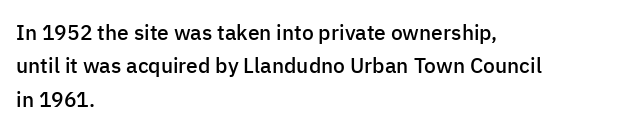
Q: Is the text bold? A: Semi-bold.
Q: Is the text italic (slanted)? A: No, it is upright.
Q: Is the text underlined? A: No.
Q: How is the paragraph aligned? A: Left-aligned.
Q: Is the spacing between letters normal or unusually wide? A: Normal.
Q: Is the spacing between lines tight, normal or loose? A: Normal.
